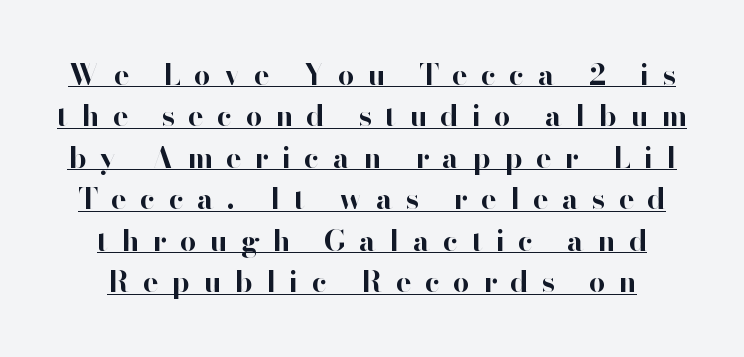
Q: Is the text bold? A: Yes.
Q: Is the text italic (slanted)? A: No, it is upright.
Q: Is the typeface a serif or a sans-serif typeface? A: Sans-serif.
Q: Is the text underlined? A: Yes.
Q: Is the spacing between letters normal or unusually wide? A: Unusually wide.
Q: Is the spacing between lines tight, normal or loose? A: Normal.
Q: Width (condensed, normal, or wide)? A: Normal.
Q: Stroke contrast? A: High.
Q: x-height? A: Small.
Q: Monospaced? A: No.
